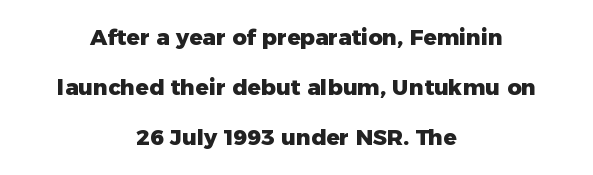
The image shows 22 px bold type, upright; set centered, loose line spacing (2.28x), normal letter spacing, not underlined.
